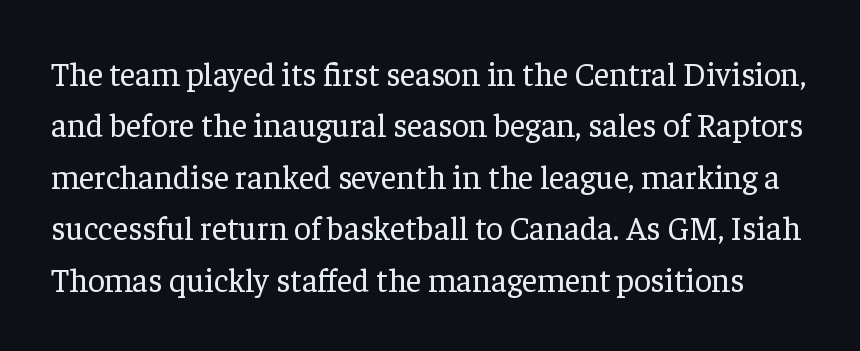
The image shows 33 px regular-weight serif type, upright; set normal line spacing (1.56x), normal letter spacing, not underlined; low stroke contrast and a medium x-height.
